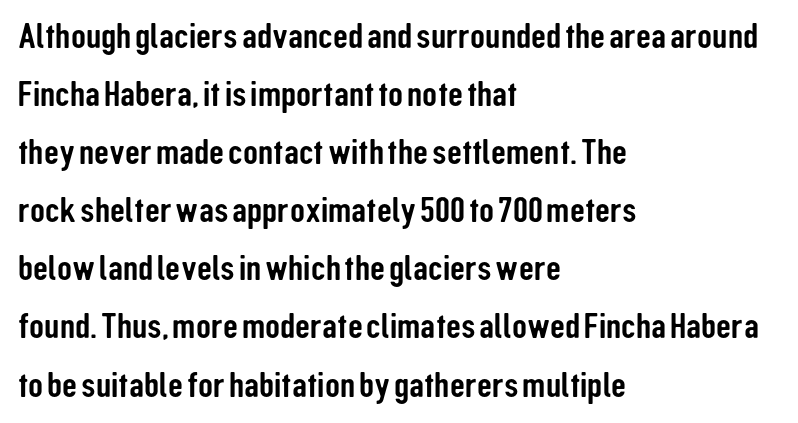
The image shows 37 px condensed sans-serif type, upright; set left-aligned, normal line spacing (1.57x), normal letter spacing, not underlined; low stroke contrast and a medium x-height.
